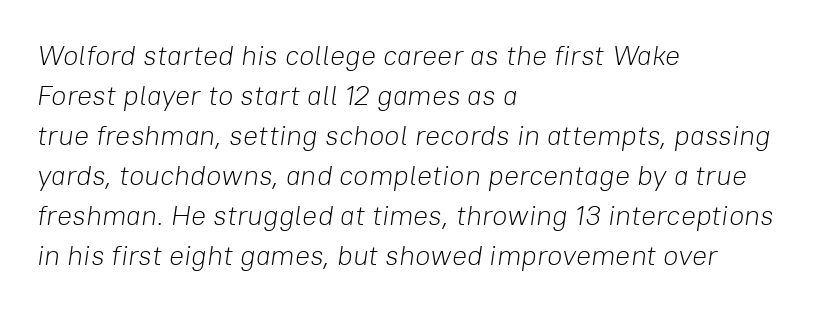
The image shows 28 px light type, italic (leaning right); set left-aligned, normal line spacing (1.43x), normal letter spacing, not underlined; low stroke contrast and a medium x-height.
